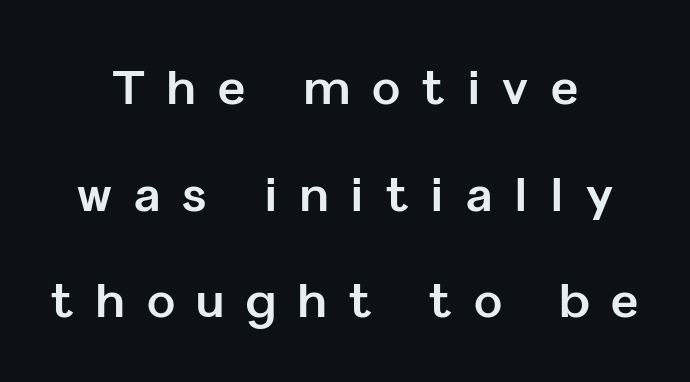
The paragraph has two soft edges and a firm central axis. Are there feet on the stems? There aren't — it's a sans. Spacing verdict: proportional, widths tailored to each character. Rule under the text: the space is simply empty. Rows of type keep a wide berth in the vertical direction.
